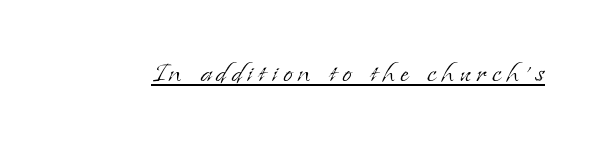
The image shows 34 px light serif type; set underlined; low stroke contrast and a small x-height.
